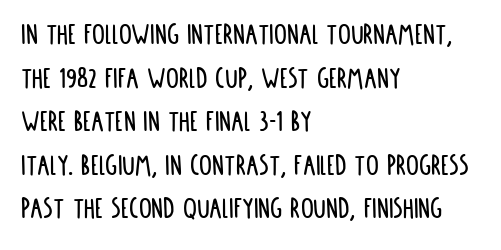
The image shows 32 px condensed sans-serif type, upright; set left-aligned, normal line spacing (1.36x), normal letter spacing, not underlined; low stroke contrast and a large x-height.
